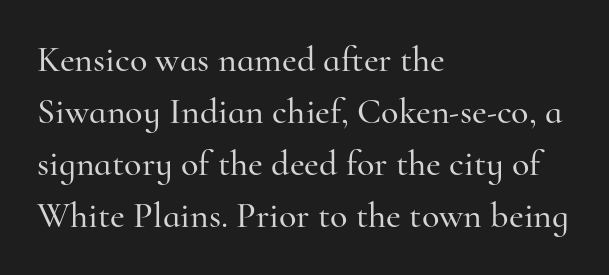
Students, observe: this is what conventionally led text looks like. Letterform terminals end in serifs throughout the passage. Line starts are locked; line ends wander. Every stem runs plumb, perpendicular to the baseline. The strip under each line holds only bare page. These lines are rendered in a variable-pitch font.
